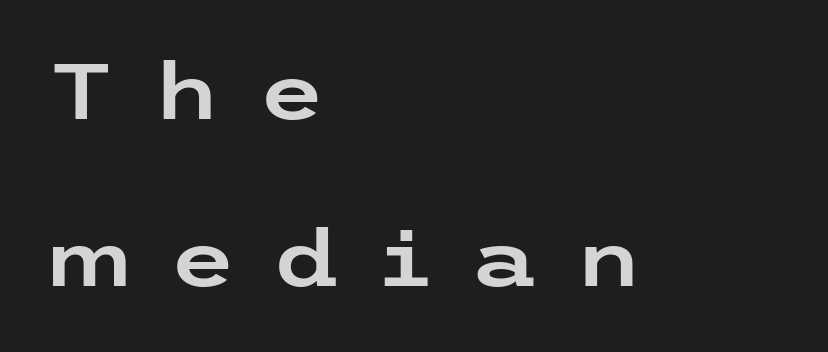
{"serif": "no", "italic": "no", "width": "wide", "stroke_contrast": "low", "x_height": "medium", "underline": "no", "align": "left", "line_spacing": "loose", "line_spacing_ratio": 2.17, "letter_spacing": "wide", "letter_spacing_em": 0.49, "glyph_px": 77}
